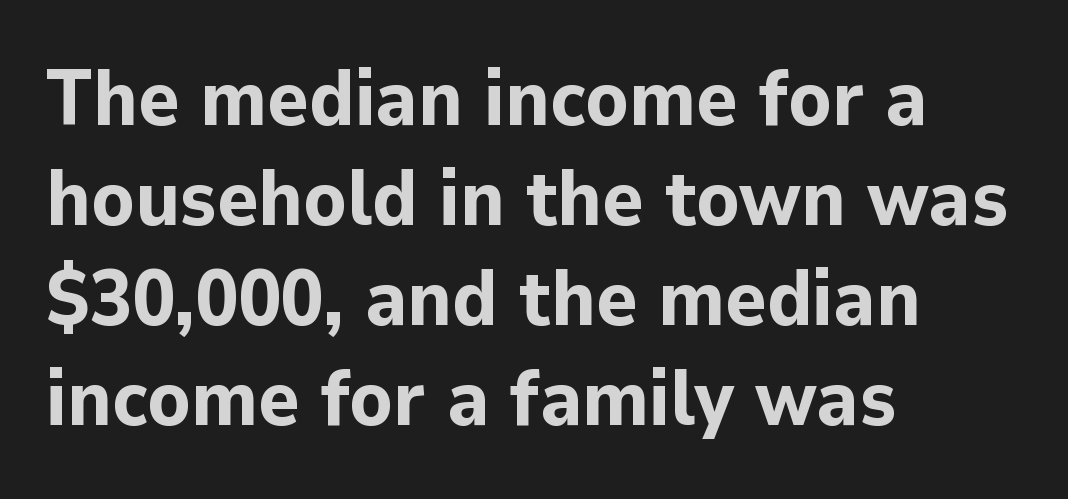
The face used here is a sans, in the tradition of grotesques and geometrics. Bare-footed words on every line. As a designer I'd log this as weight 700, bold. The ragged edge is on the right, which tells us the setting is flush left. Compared with typical body copy, the letter spacing here is the same. The letters advance in unequal steps, a hallmark of proportional type.
